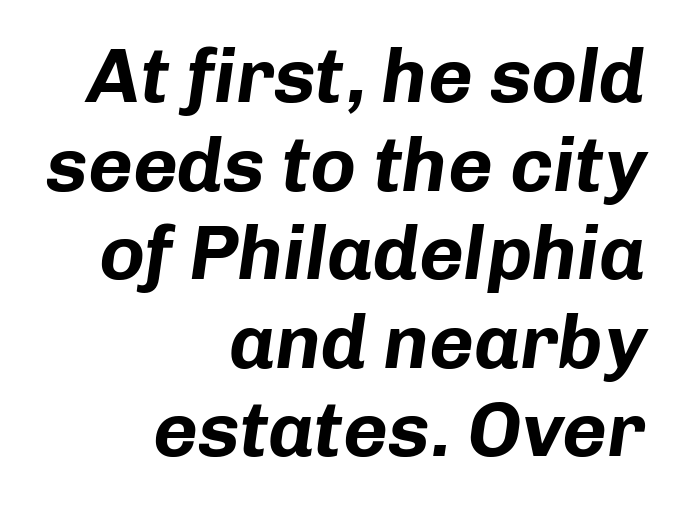
Q: Is the text bold? A: Yes.
Q: Is the text italic (slanted)? A: Yes, it leans right by about 8 degrees.
Q: Is the text underlined? A: No.
Q: How is the paragraph aligned? A: Right-aligned.
Q: Is the spacing between letters normal or unusually wide? A: Normal.
Q: Is the spacing between lines tight, normal or loose? A: Tight.
Q: Width (condensed, normal, or wide)? A: Normal.
Q: Stroke contrast? A: Low.
Q: x-height? A: Medium.
Q: Monospaced? A: No.
